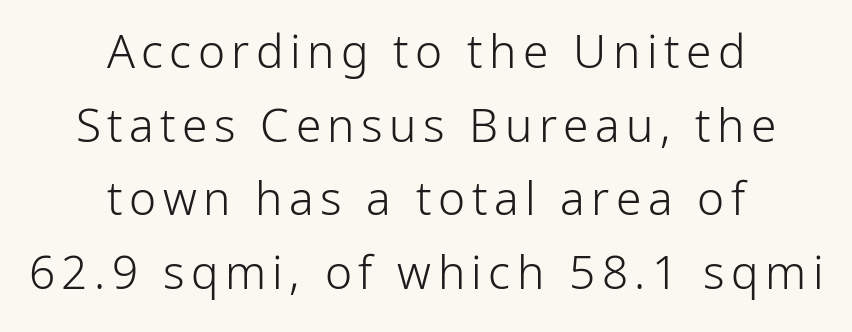
Regarding serifs, this sample does without them. Underline: absent. Regarding leading, the lines here are spaced in the standard way. Caption: multi-line text, centered on the measure. These lines were composed using upright roman letters.
